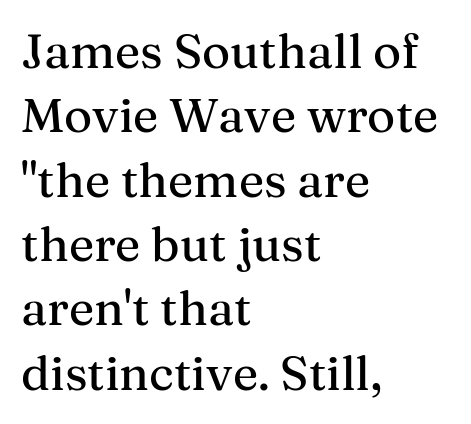
The image shows 48 px serif type, upright; set left-aligned, normal line spacing (1.34x), normal letter spacing, not underlined; medium stroke contrast and a medium x-height.
